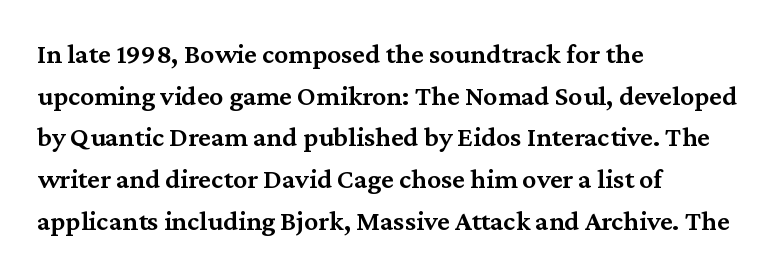
{"serif": "yes", "italic": "no", "bold": "semi", "weight": "semibold", "width": "normal", "stroke_contrast": "medium", "x_height": "medium", "monospaced": "no", "underline": "no", "align": "left", "line_spacing": "normal", "line_spacing_ratio": 1.49, "letter_spacing": "normal", "letter_spacing_em": 0.0, "glyph_px": 28}
